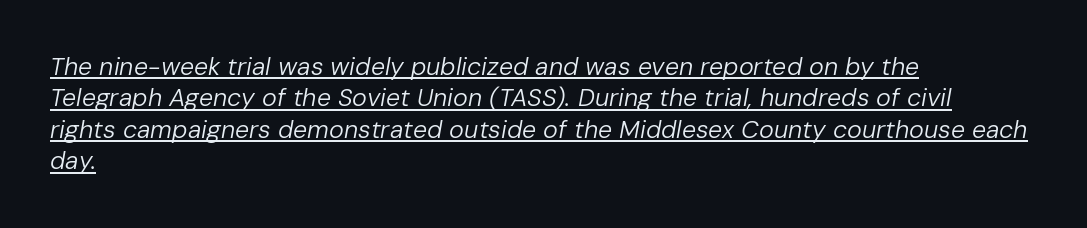
Q: Is the text bold? A: No.
Q: Is the text italic (slanted)? A: Yes, it leans right by about 10 degrees.
Q: Is the text underlined? A: Yes.
Q: How is the paragraph aligned? A: Left-aligned.
Q: Is the spacing between letters normal or unusually wide? A: Normal.
Q: Is the spacing between lines tight, normal or loose? A: Normal.
